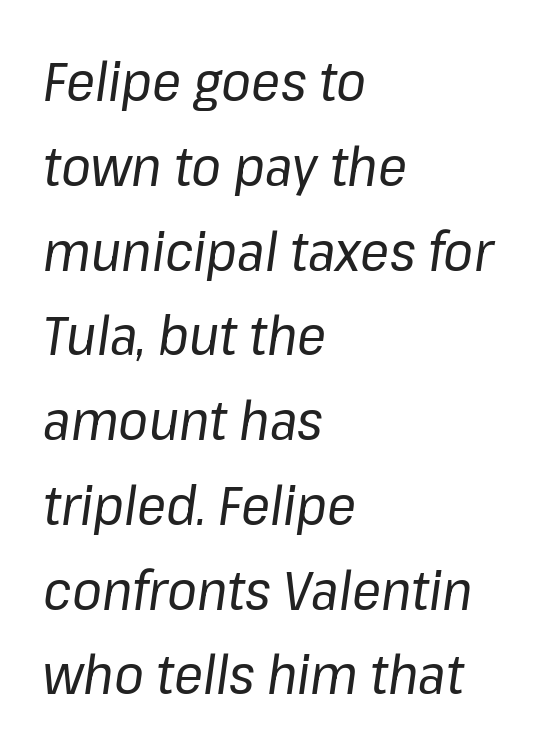
The image shows 54 px regular-weight type, italic (leaning right); set left-aligned, normal line spacing (1.57x), normal letter spacing, not underlined; low stroke contrast and a medium x-height.
